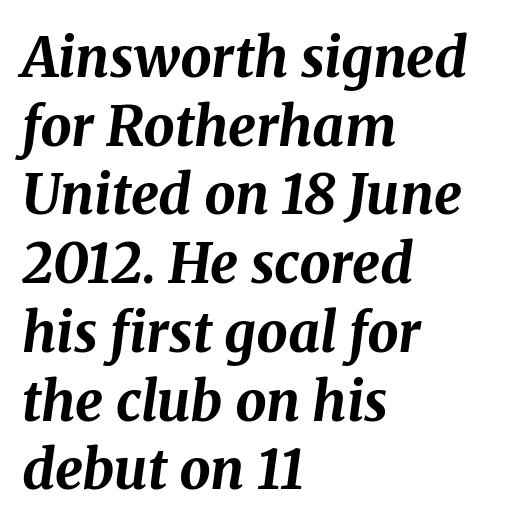
The image shows 55 px bold type, italic (leaning right); set left-aligned, normal line spacing (1.25x), normal letter spacing, not underlined; medium stroke contrast and a medium x-height.
